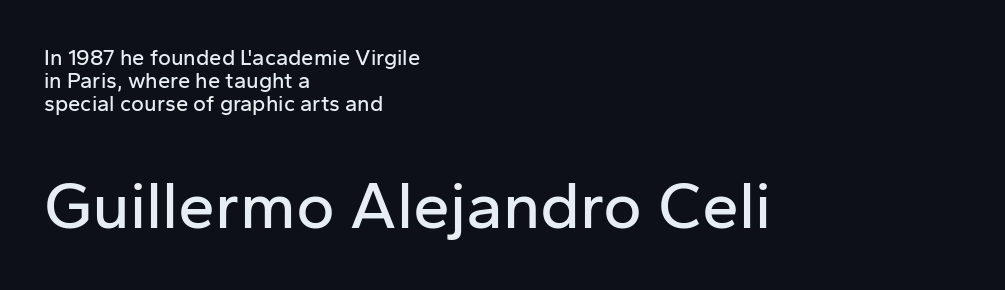
Q: Is the text italic (slanted)? A: No, it is upright.
Q: Is the typeface a serif or a sans-serif typeface? A: Sans-serif.
Q: Is the text underlined? A: No.
Q: How is the paragraph aligned? A: Left-aligned.
Q: Is the spacing between letters normal or unusually wide? A: Normal.
Q: Is the spacing between lines tight, normal or loose? A: Tight.
Q: Which block of text is set in a larger size, the first (top) or the second (bottom)? A: The second (bottom) one.
Q: Width (condensed, normal, or wide)? A: Normal.
Q: Stroke contrast? A: Low.
Q: x-height? A: Medium.
Q: Monospaced? A: No.
